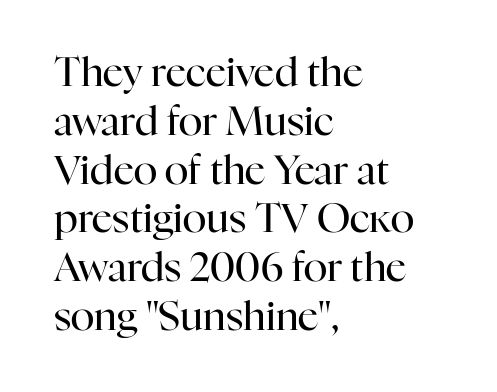
It's the straight-up-and-down kind of type. Visually the block forms a straight wall on the left and a jagged coastline on the right. Varying glyph widths throughout — classic text-font behaviour. Honestly, the letter spacing is just normal — you wouldn't notice it. Unlike a clean sans, this face finishes its strokes with serifs.
